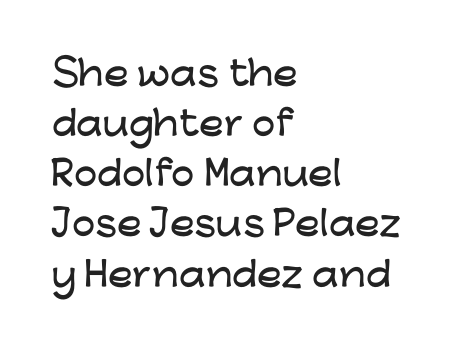
The specimen omits any rule beneath the text block's lines. Is this a fixed-width face? No — the glyphs have proportional, varying widths. Regarding serifs, this sample does without them. Posture: vertical.
